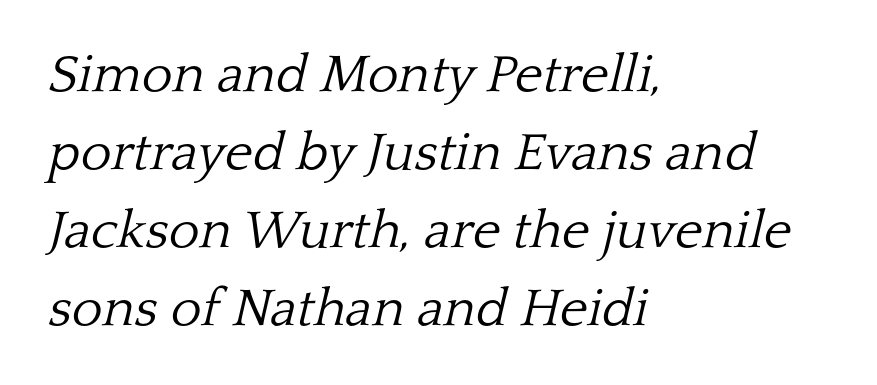
Tall strokes in this sample are angled rather than plumb. Line starts are locked; line ends wander. Type without underlining. Small tapered or slab feet sit at the stroke ends, so this counts as serif. Students, note that the glyphs here touch the page at normal intervals.
